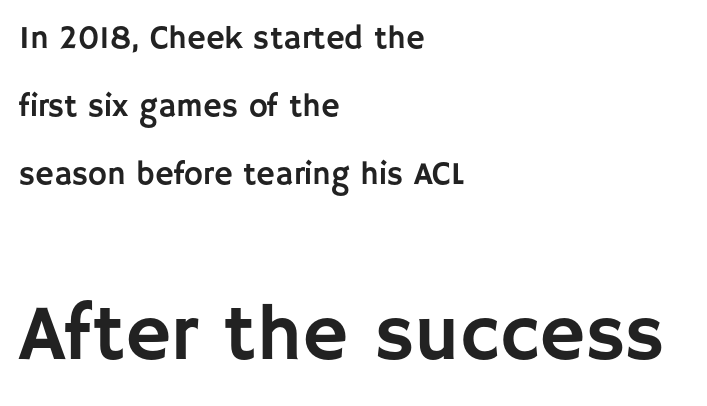
{"serif": "no", "italic": "no", "width": "normal", "stroke_contrast": "low", "x_height": "large", "monospaced": "no", "underline": "no", "align": "left", "line_spacing": "loose", "line_spacing_ratio": 2.13, "letter_spacing": "normal", "letter_spacing_em": 0.0, "larger_block": "second", "size_ratio": 2.47, "glyph_px": 79}
